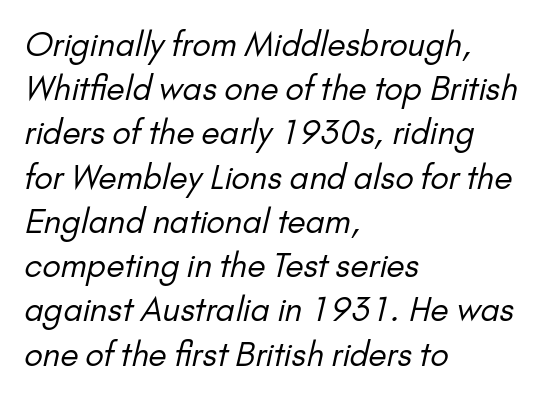
These glyphs show unthickened strokes, regular width or finer. Typographically, this falls in the sans-serif category. Check under the words: just untouched page. The face used here is rendered with its standard letterfit.
